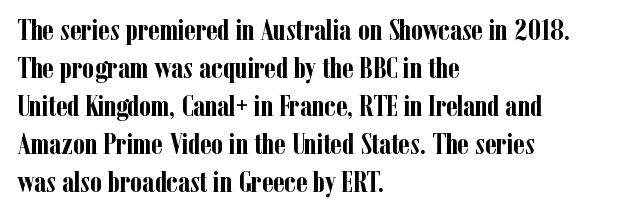
{"serif": "yes", "italic": "no", "bold": "yes", "weight": "semibold", "width": "condensed", "stroke_contrast": "low", "x_height": "medium", "monospaced": "no", "underline": "no", "align": "left", "line_spacing": "normal", "line_spacing_ratio": 1.27, "letter_spacing": "normal", "letter_spacing_em": 0.0, "glyph_px": 30}
